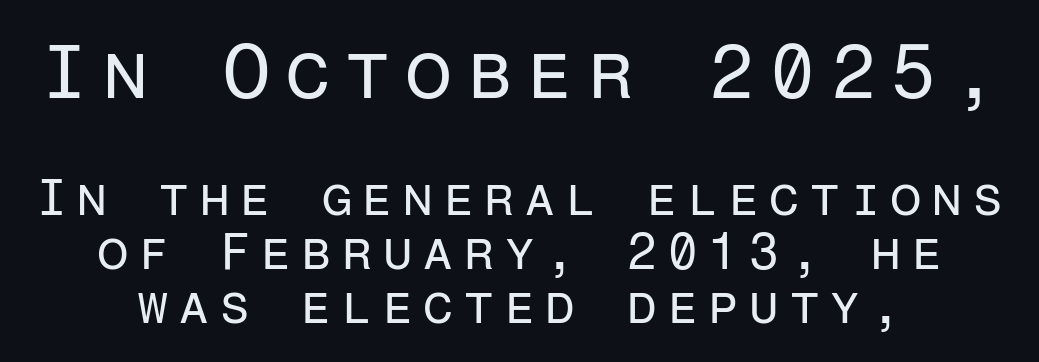
{"serif": "no", "italic": "no", "bold": "no", "weight": "regular", "width": "normal", "stroke_contrast": "low", "x_height": "medium", "monospaced": "yes", "underline": "no", "align": "center", "line_spacing": "tight", "line_spacing_ratio": 1.06, "larger_block": "first", "size_ratio": 1.49, "glyph_px": 76}
